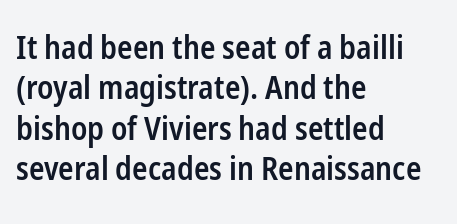
The image shows 32 px semibold, condensed sans-serif type, upright; set left-aligned, normal line spacing (1.26x), normal letter spacing, not underlined; low stroke contrast and a medium x-height.
